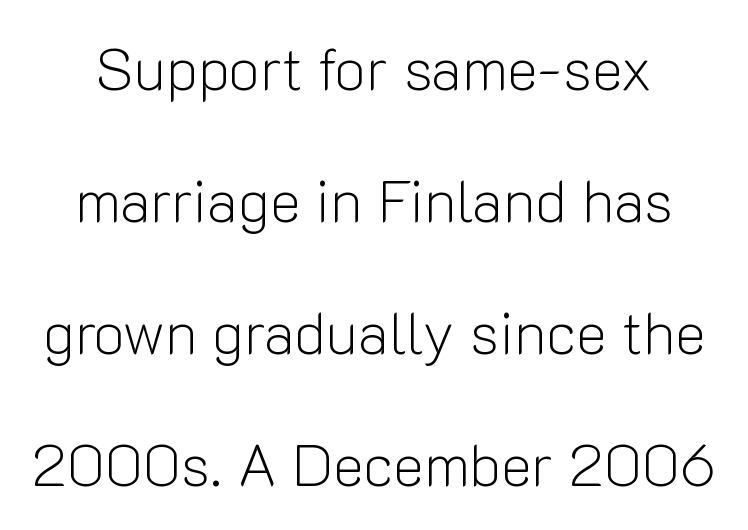
The line-height multiplier appears high, well above default. The font is comparable to plain body text, perhaps lighter. In terms of letterspacing, this is plain default setting. The face used here is proportionally spaced, like ordinary book or web type.
